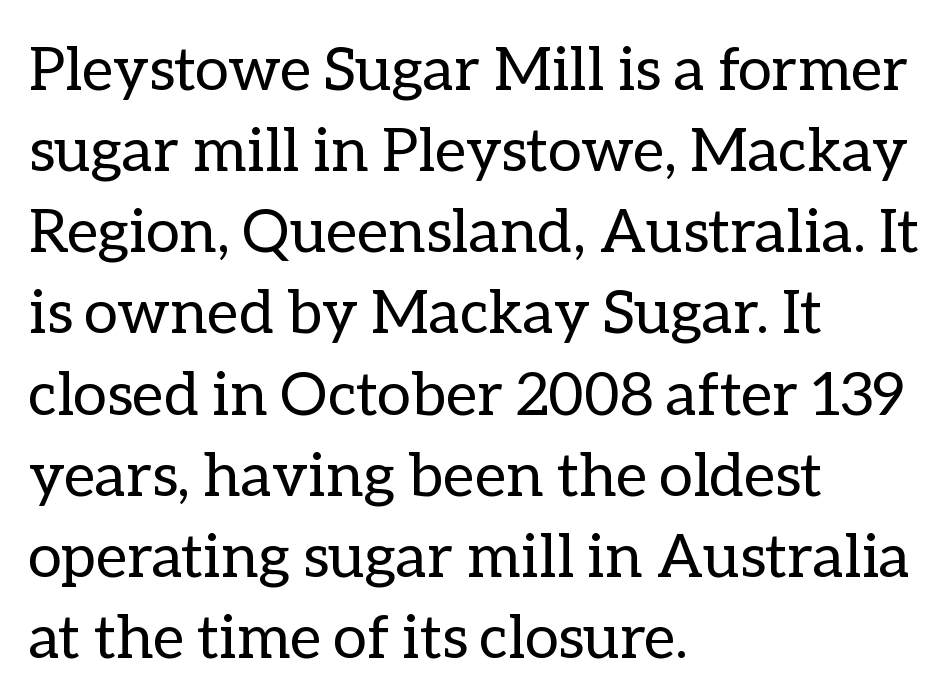
Q: Is the text bold? A: No.
Q: Is the text italic (slanted)? A: No, it is upright.
Q: Is the text underlined? A: No.
Q: How is the paragraph aligned? A: Left-aligned.
Q: Is the spacing between letters normal or unusually wide? A: Normal.
Q: Is the spacing between lines tight, normal or loose? A: Normal.
Q: Width (condensed, normal, or wide)? A: Normal.
Q: Stroke contrast? A: Low.
Q: x-height? A: Medium.
Q: Monospaced? A: No.
